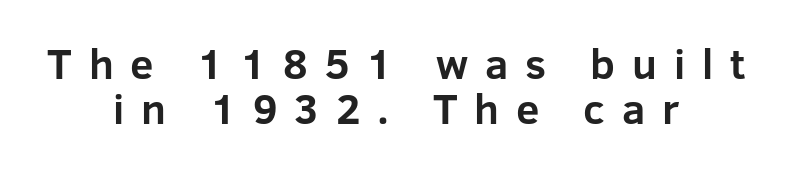
Very little white space separates one row of letters from the next. Typographic density is high because the face is bold. This rendering employs a face without finishing strokes, i.e., a sans-serif. This rendering uses center alignment, leaving both contours irregular but symmetric. Every stem runs plumb, perpendicular to the baseline. Students, note that the glyphs here are deliberately spaced far apart.
